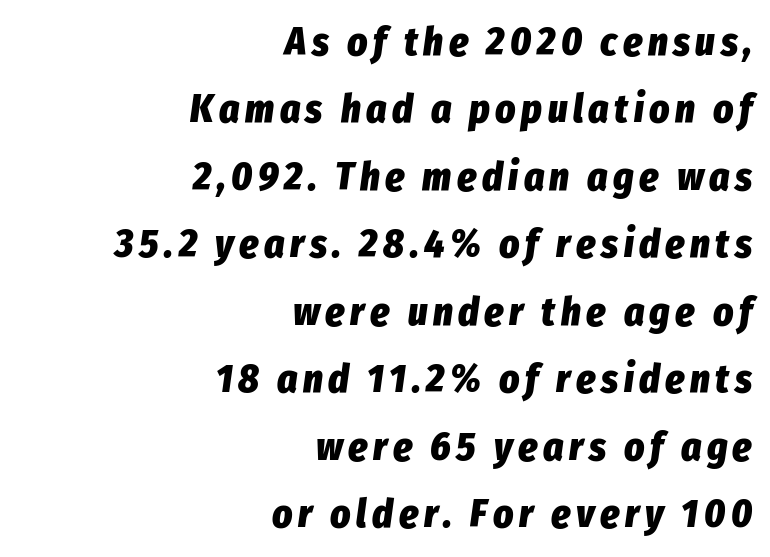
{"italic": "yes", "lean": "right", "slant_degrees": 8, "bold": "yes", "weight": "heavy", "width": "condensed", "stroke_contrast": "low", "x_height": "medium", "monospaced": "no", "underline": "no", "align": "right", "line_spacing_ratio": 1.73, "glyph_px": 39}
